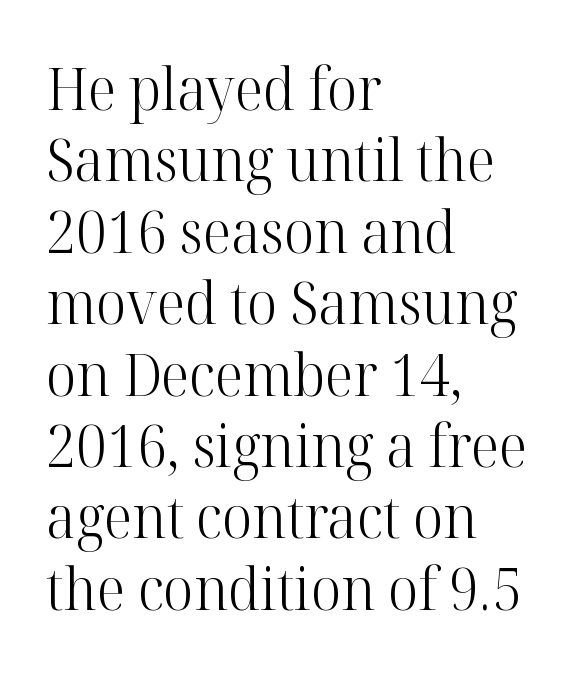
Q: Is the text bold? A: No.
Q: Is the text italic (slanted)? A: No, it is upright.
Q: Is the typeface a serif or a sans-serif typeface? A: Serif.
Q: Is the text underlined? A: No.
Q: How is the paragraph aligned? A: Left-aligned.
Q: Is the spacing between letters normal or unusually wide? A: Normal.
Q: Width (condensed, normal, or wide)? A: Normal.
Q: Stroke contrast? A: High.
Q: x-height? A: Medium.
Q: Monospaced? A: No.
